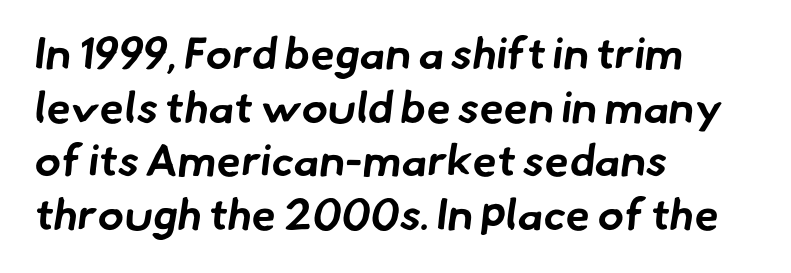
{"serif": "no", "bold": "yes", "weight": "bold", "width": "normal", "stroke_contrast": "low", "x_height": "small", "monospaced": "no", "underline": "no", "align": "left", "line_spacing_ratio": 1.22, "letter_spacing": "normal", "letter_spacing_em": 0.0, "glyph_px": 44}
